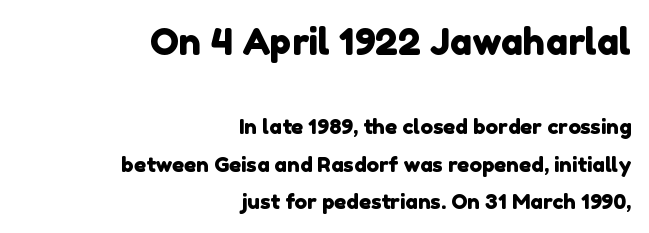
In CSS terms this would be text-align: right. Honestly, the letter spacing is just normal — you wouldn't notice it. The rendering uses natural spacing where letterforms have individual widths. The face used here appears at its bigger size in the upper chunk. Plain, unruled lines of type.
